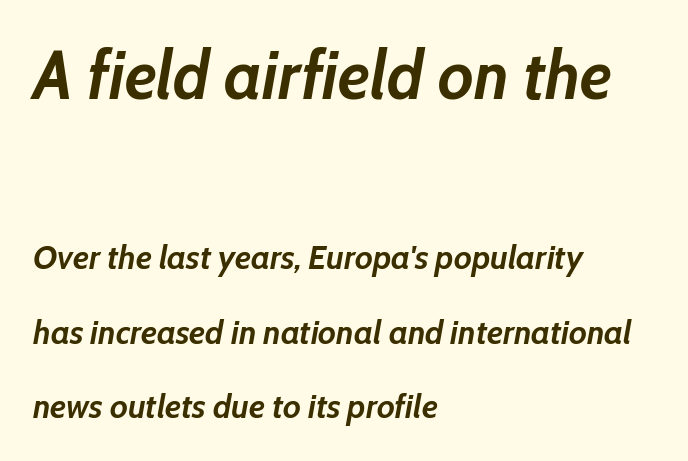
Q: Is the text bold? A: Yes.
Q: Is the text italic (slanted)? A: Yes, it leans right by about 10 degrees.
Q: Is the text underlined? A: No.
Q: How is the paragraph aligned? A: Left-aligned.
Q: Is the spacing between letters normal or unusually wide? A: Normal.
Q: Is the spacing between lines tight, normal or loose? A: Loose.
Q: Which block of text is set in a larger size, the first (top) or the second (bottom)? A: The first (top) one.
Q: Width (condensed, normal, or wide)? A: Normal.
Q: Stroke contrast? A: Low.
Q: x-height? A: Medium.
Q: Monospaced? A: No.
